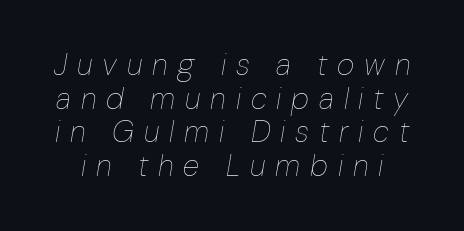
{"italic": "yes", "lean": "right", "slant_degrees": 10, "bold": "no", "weight": "thin", "width": "normal", "stroke_contrast": "low", "x_height": "medium", "monospaced": "no", "underline": "no", "line_spacing": "tight", "line_spacing_ratio": 1.12, "letter_spacing": "wide", "letter_spacing_em": 0.33, "glyph_px": 30}
